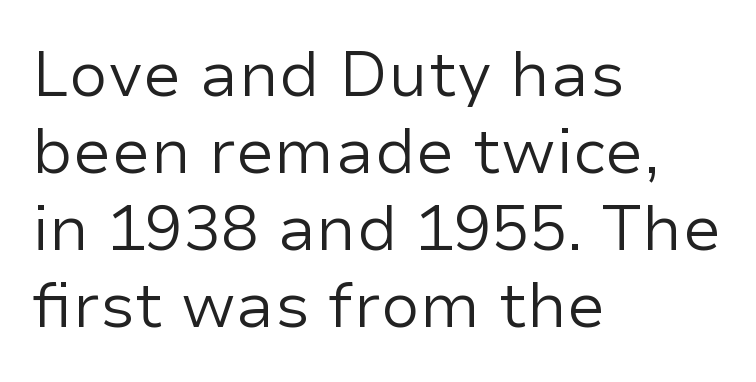
The image shows 63 px regular-weight sans-serif type, upright; set left-aligned, line spacing 1.22x, normal letter spacing, not underlined; low stroke contrast and a medium x-height.
